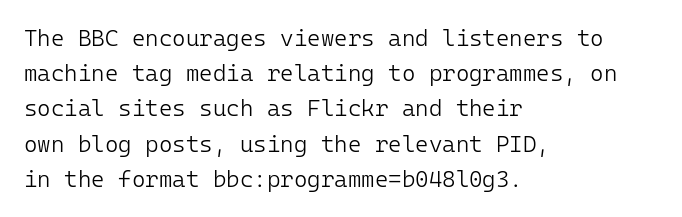
Q: Is the text bold? A: No.
Q: Is the text italic (slanted)? A: No, it is upright.
Q: Is the text underlined? A: No.
Q: How is the paragraph aligned? A: Left-aligned.
Q: Is the spacing between letters normal or unusually wide? A: Normal.
Q: Is the spacing between lines tight, normal or loose? A: Normal.
